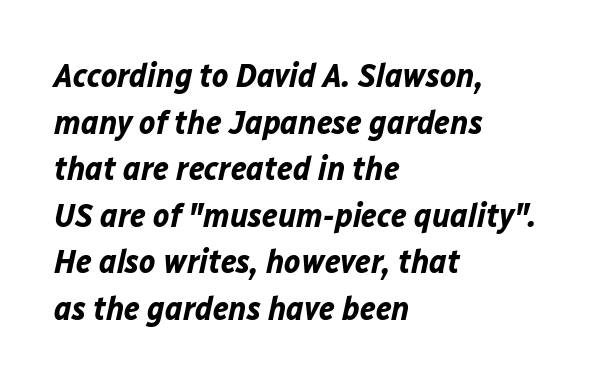
This sample uses plain, unmodified letter spacing. The rendering applies a slant to the glyphs. These lines are rendered in a variable-pitch font. The rendering uses a bold face; every stroke is thick and dark. Teacher's note: observe the even left margin — that is flush-left alignment. Unmarked baselines from the first word to the last.
